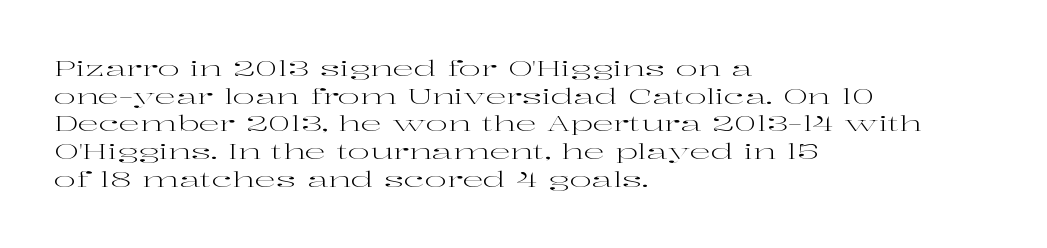
The image shows 21 px text type, upright; set left-aligned, normal line spacing (1.32x), normal letter spacing, not underlined.
